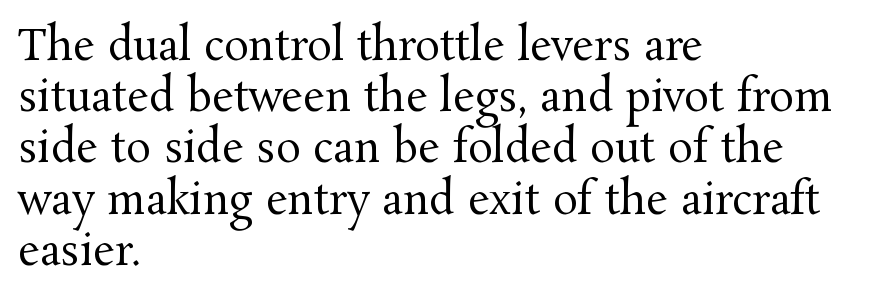
The letters advance in unequal steps, a hallmark of proportional type. Characters follow at the spacing the type designer built in. Clear beneath every line of the passage. Every stem runs plumb, perpendicular to the baseline.
